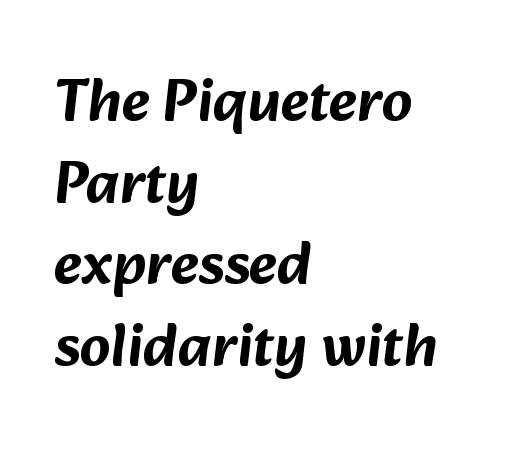
The type is set solid horizontally, with unmodified tracking. This sample is left-justified, so line endings fall wherever the words run out. The gap between lines stays unmarked. How would I describe the line gaps? Plain and ordinary. A typesetter would call this proportional, since set widths differ per character.
